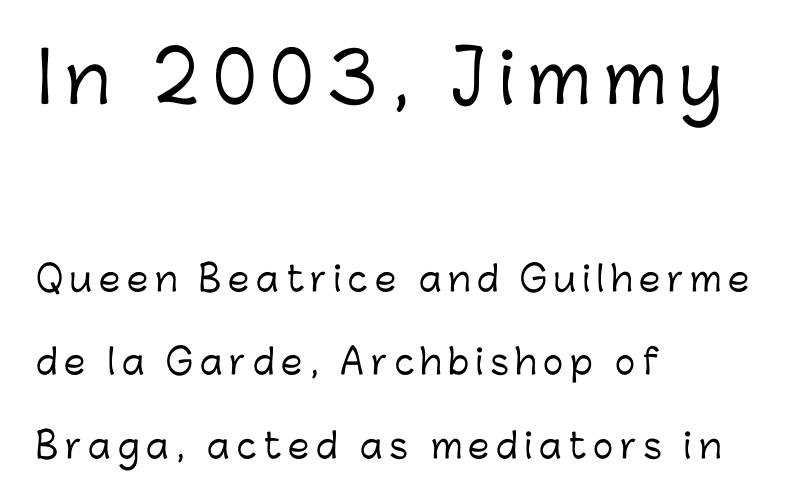
Q: Is the text italic (slanted)? A: No, it is upright.
Q: Is the typeface a serif or a sans-serif typeface? A: Sans-serif.
Q: Is the text underlined? A: No.
Q: How is the paragraph aligned? A: Left-aligned.
Q: Is the spacing between letters normal or unusually wide? A: Unusually wide.
Q: Is the spacing between lines tight, normal or loose? A: Loose.
Q: Which block of text is set in a larger size, the first (top) or the second (bottom)? A: The first (top) one.
Q: Width (condensed, normal, or wide)? A: Normal.
Q: Stroke contrast? A: Low.
Q: x-height? A: Medium.
Q: Monospaced? A: No.
